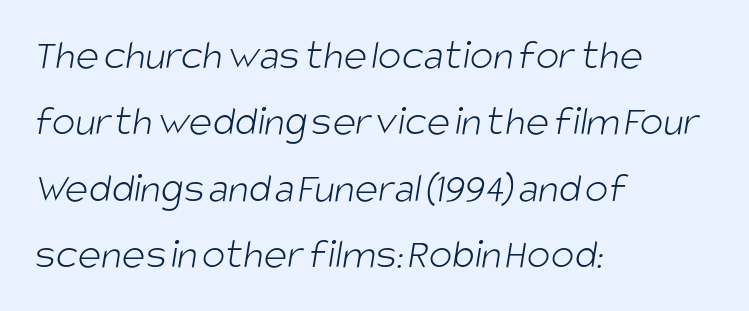
{"serif": "no", "bold": "no", "weight": "light", "width": "condensed", "stroke_contrast": "low", "x_height": "large", "monospaced": "no", "underline": "no", "align": "left", "line_spacing": "normal", "line_spacing_ratio": 1.51, "letter_spacing": "normal", "letter_spacing_em": 0.0, "glyph_px": 44}
